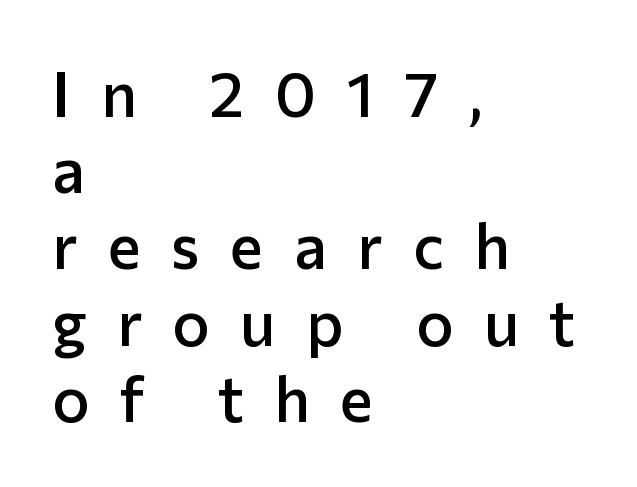
Q: Is the text bold? A: Semi-bold.
Q: Is the text italic (slanted)? A: No, it is upright.
Q: Is the typeface a serif or a sans-serif typeface? A: Sans-serif.
Q: Is the text underlined? A: No.
Q: How is the paragraph aligned? A: Left-aligned.
Q: Is the spacing between letters normal or unusually wide? A: Unusually wide.
Q: Width (condensed, normal, or wide)? A: Normal.
Q: Stroke contrast? A: Low.
Q: x-height? A: Medium.
Q: Monospaced? A: No.
